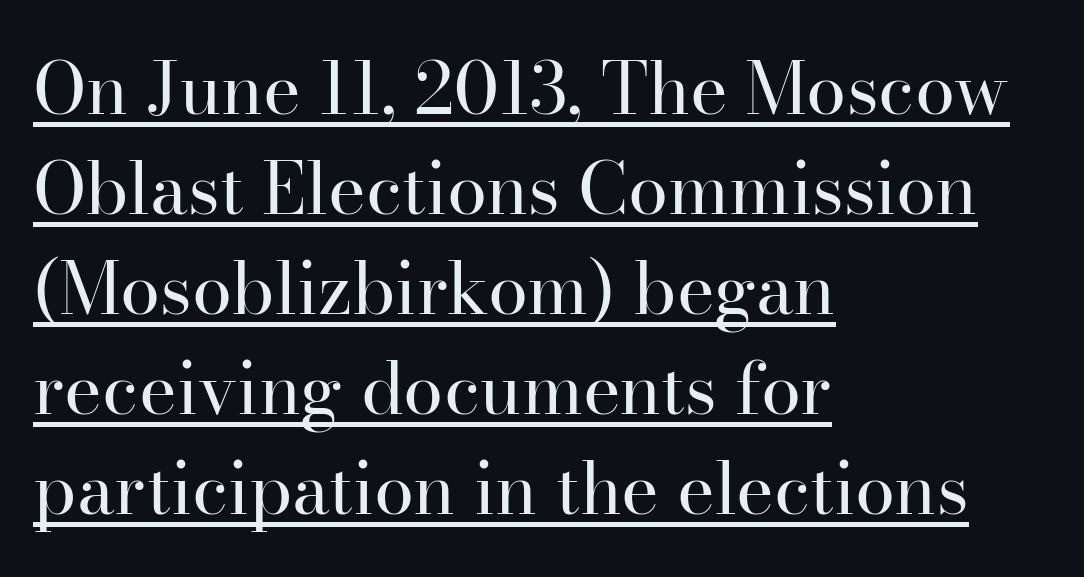
Q: Is the text bold? A: No.
Q: Is the text italic (slanted)? A: No, it is upright.
Q: Is the typeface a serif or a sans-serif typeface? A: Serif.
Q: Is the text underlined? A: Yes.
Q: How is the paragraph aligned? A: Left-aligned.
Q: Is the spacing between letters normal or unusually wide? A: Normal.
Q: Is the spacing between lines tight, normal or loose? A: Normal.
Q: Width (condensed, normal, or wide)? A: Normal.
Q: Stroke contrast? A: High.
Q: x-height? A: Small.
Q: Monospaced? A: No.
